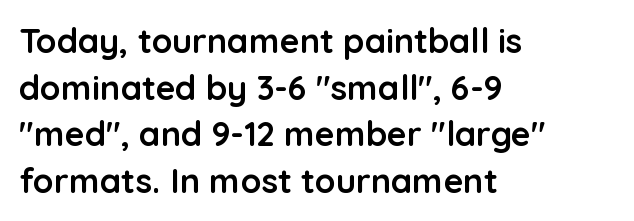
The image shows 34 px semibold sans-serif type, upright; set left-aligned, normal line spacing (1.37x), normal letter spacing, not underlined; low stroke contrast and a medium x-height.
